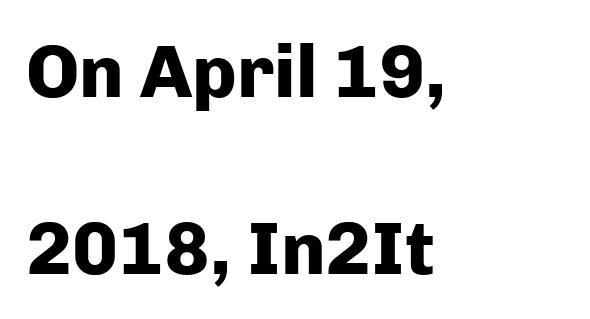
You could not count columns in this text — the font is proportionally spaced. Caption: multi-line text, flush left, ragged right. The glyphs are unaccompanied by any horizontal stroke below them. In terms of letterform style, serifs are entirely absent. Notice how the stems are strictly vertical — no italics here.
